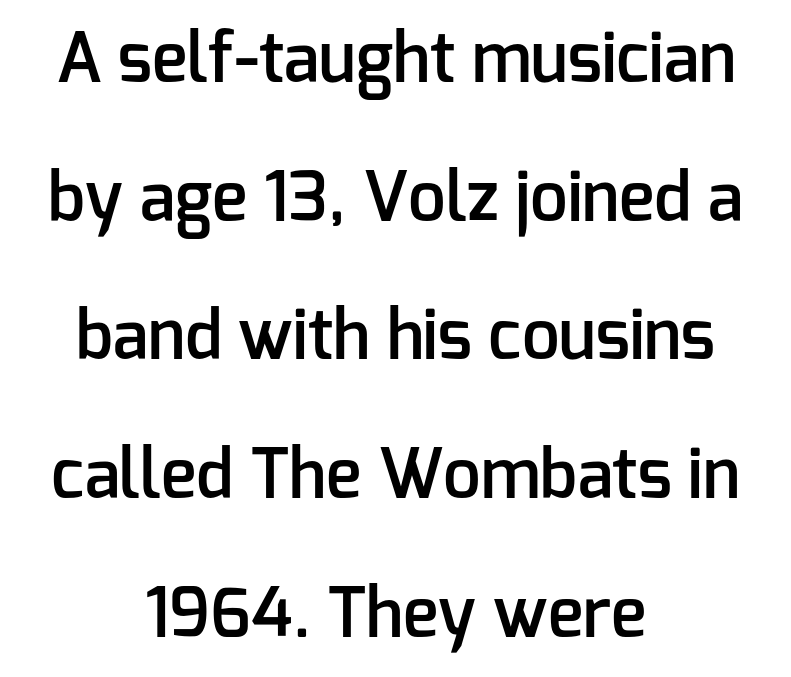
The image shows 67 px semibold sans-serif type, upright; set centered, loose line spacing (2.07x), normal letter spacing, not underlined; low stroke contrast and a medium x-height.
